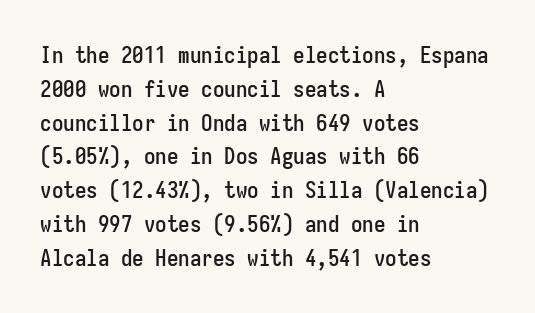
The image shows 23 px text type, upright; set left-aligned, normal line spacing (1.47x), normal letter spacing, not underlined.
